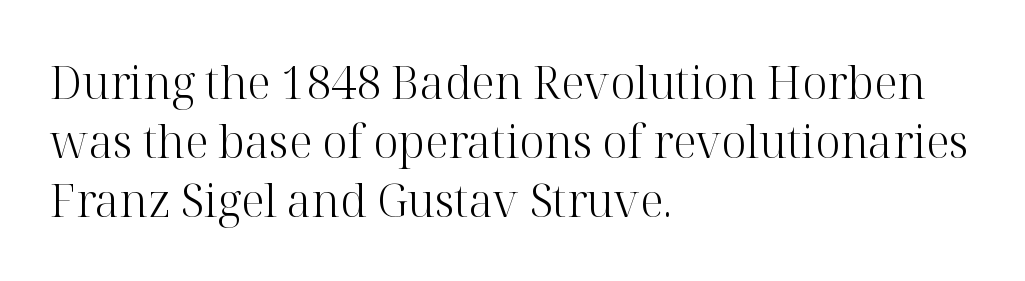
The image shows 45 px light serif type, upright; set left-aligned, normal line spacing (1.31x), normal letter spacing, not underlined; high stroke contrast and a medium x-height.
